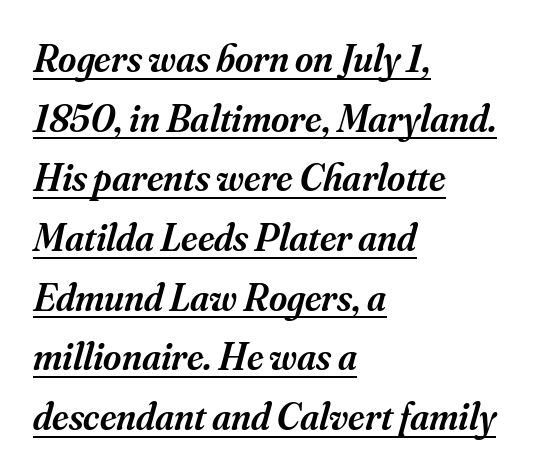
{"serif": "yes", "italic": "yes", "lean": "right", "slant_degrees": 16, "bold": "semi", "weight": "semibold", "width": "normal", "stroke_contrast": "medium", "x_height": "small", "monospaced": "no", "underline": "yes", "align": "left", "line_spacing": "normal", "line_spacing_ratio": 1.53, "letter_spacing": "normal", "letter_spacing_em": 0.0, "glyph_px": 39}
